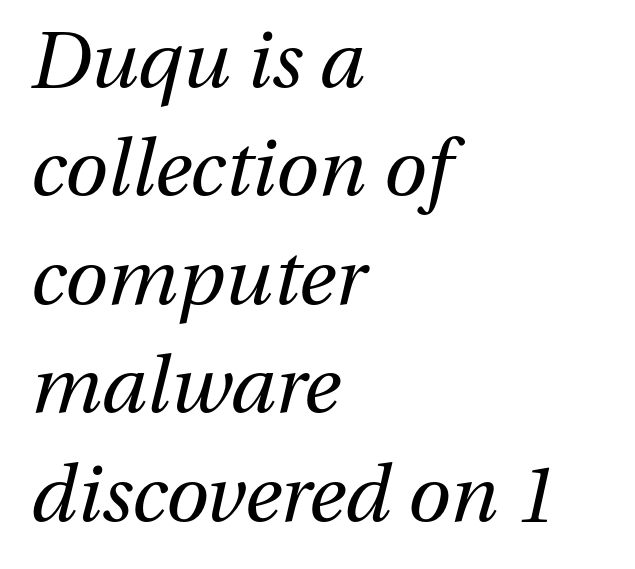
Q: Is the text bold? A: No.
Q: Is the text italic (slanted)? A: Yes, it leans right by about 13 degrees.
Q: Is the text underlined? A: No.
Q: How is the paragraph aligned? A: Left-aligned.
Q: Is the spacing between letters normal or unusually wide? A: Normal.
Q: Is the spacing between lines tight, normal or loose? A: Normal.
Q: Width (condensed, normal, or wide)? A: Normal.
Q: Stroke contrast? A: Medium.
Q: x-height? A: Medium.
Q: Monospaced? A: No.
